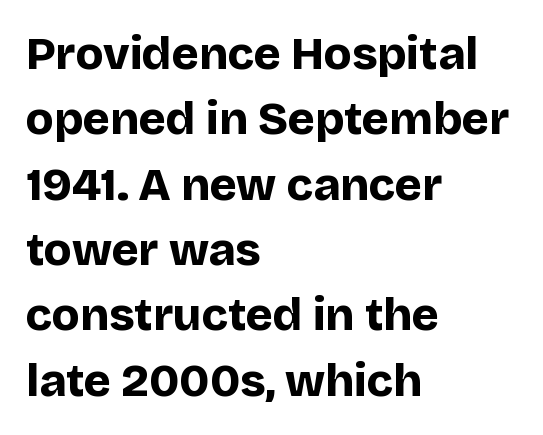
Rows of type keep a routine distance in the vertical direction. The font's upright variant was chosen for this text. Note the varied advance widths — an 'i' is clearly narrower than an 'm'. Nope, no serifs anywhere on these letters. The paragraph shown leans on its left margin.
